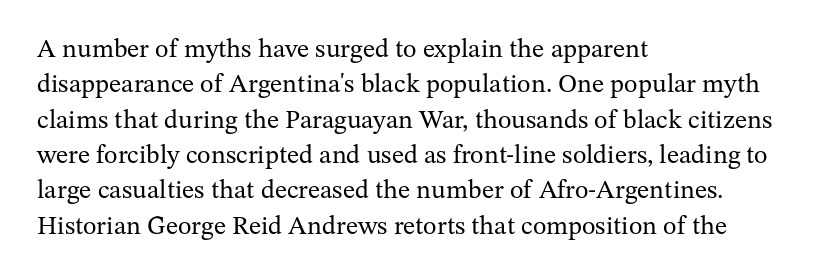
Q: Is the text bold? A: No.
Q: Is the text italic (slanted)? A: No, it is upright.
Q: Is the text underlined? A: No.
Q: How is the paragraph aligned? A: Left-aligned.
Q: Is the spacing between letters normal or unusually wide? A: Normal.
Q: Is the spacing between lines tight, normal or loose? A: Normal.
